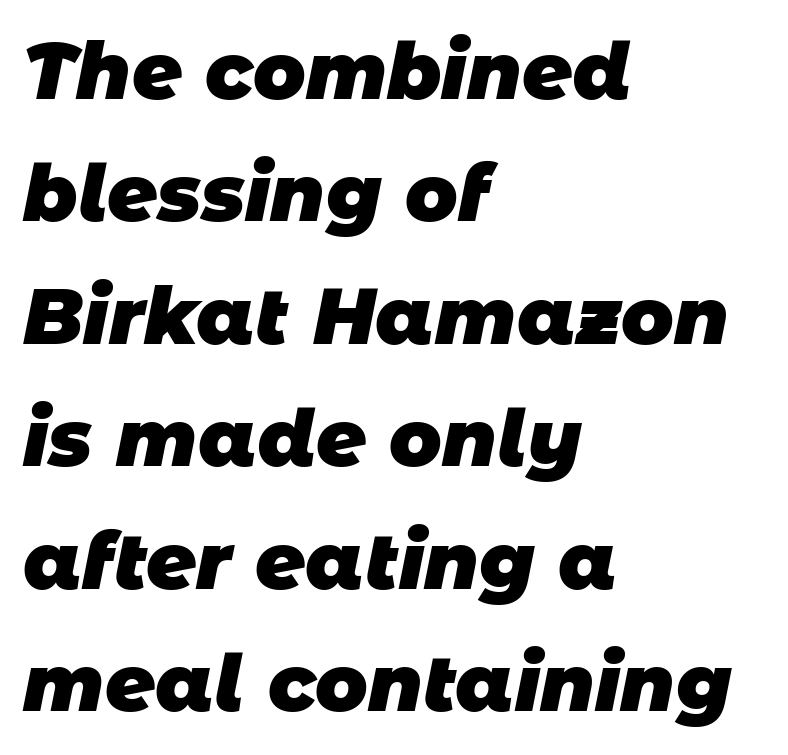
{"serif": "no", "bold": "yes", "weight": "heavy", "width": "normal", "stroke_contrast": "low", "x_height": "large", "monospaced": "no", "underline": "no", "align": "left", "line_spacing": "normal", "line_spacing_ratio": 1.57, "letter_spacing": "normal", "letter_spacing_em": 0.0, "glyph_px": 78}
